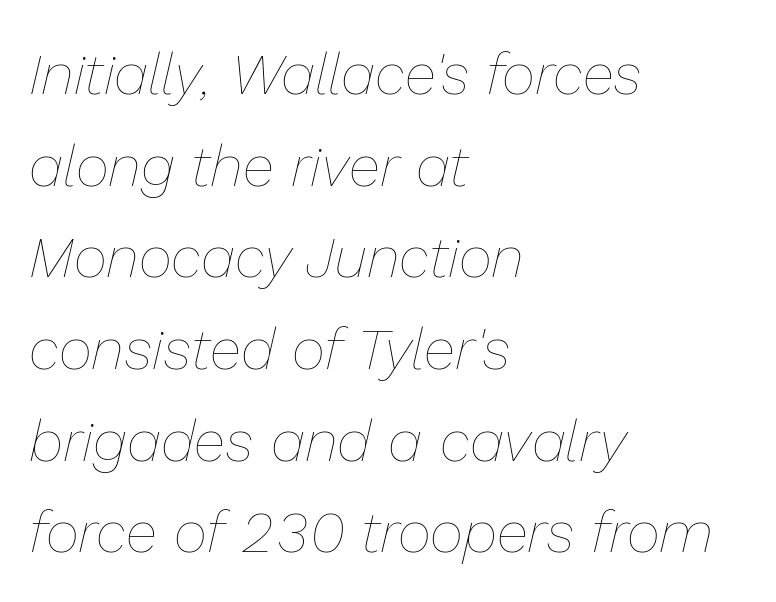
The vertical gap from one line to the next is medium. Letter spacing: default. Weight class: somewhere from thin through regular. This sample has the flowing, uneven cadence of proportional lettering. The text block is weighted toward the left margin, trailing off unevenly rightward.
